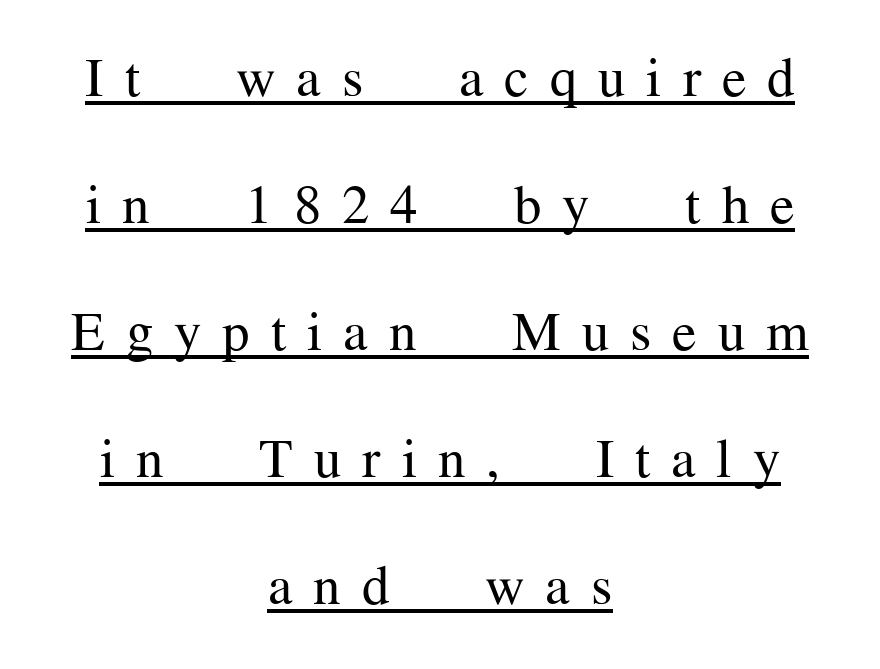
Leading: increased. Style check: upright. Leftover space on each line is divided equally before and after the words. A baseline rule has been typeset under these characters. The face used here is proportionally spaced, like ordinary book or web type.
